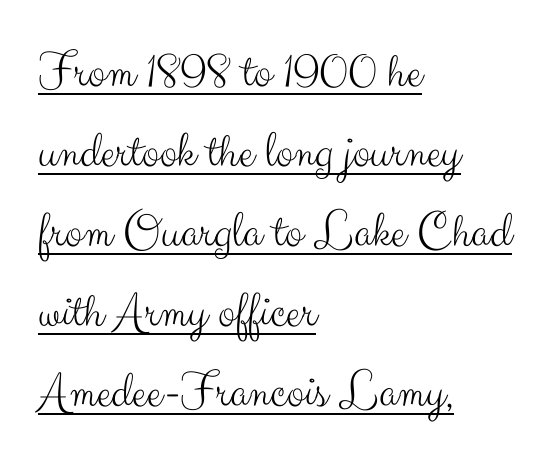
{"serif": "no", "bold": "no", "weight": "light", "width": "normal", "stroke_contrast": "medium", "x_height": "small", "monospaced": "no", "underline": "yes", "align": "left", "line_spacing": "normal", "line_spacing_ratio": 1.54, "letter_spacing": "normal", "letter_spacing_em": 0.0, "glyph_px": 52}
